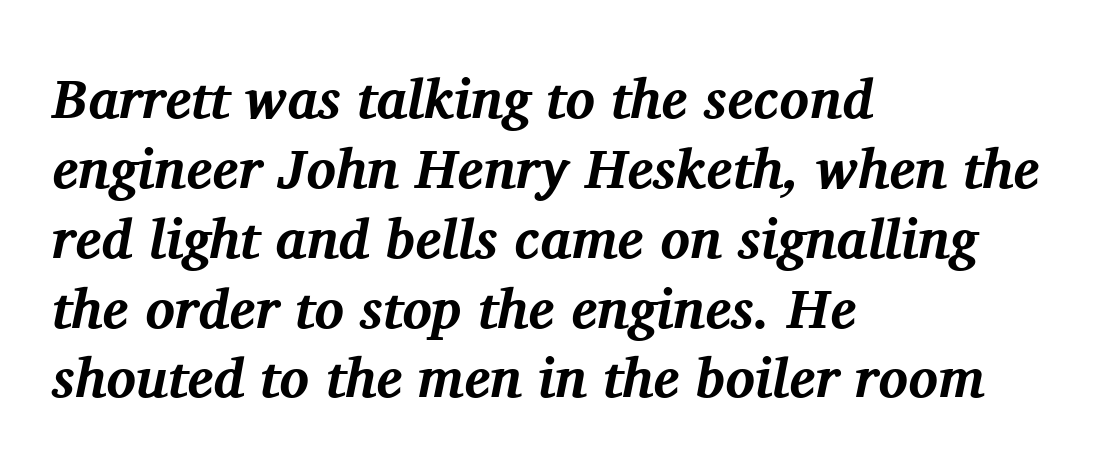
The image shows 55 px bold serif type, italic (leaning right); set left-aligned, normal line spacing (1.27x), normal letter spacing, not underlined; medium stroke contrast and a medium x-height.
